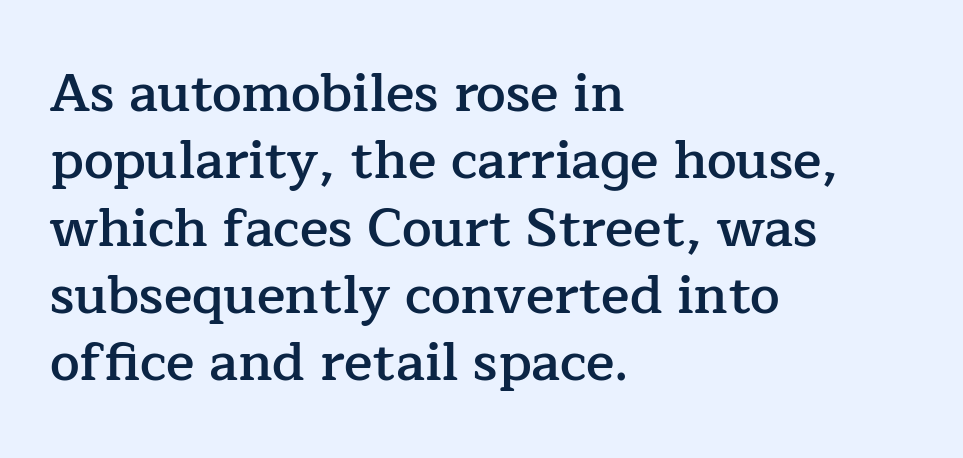
Q: Is the text bold? A: Semi-bold.
Q: Is the text italic (slanted)? A: No, it is upright.
Q: Is the typeface a serif or a sans-serif typeface? A: Serif.
Q: Is the text underlined? A: No.
Q: How is the paragraph aligned? A: Left-aligned.
Q: Is the spacing between letters normal or unusually wide? A: Normal.
Q: Is the spacing between lines tight, normal or loose? A: Normal.
Q: Width (condensed, normal, or wide)? A: Normal.
Q: Stroke contrast? A: Low.
Q: x-height? A: Medium.
Q: Monospaced? A: No.
